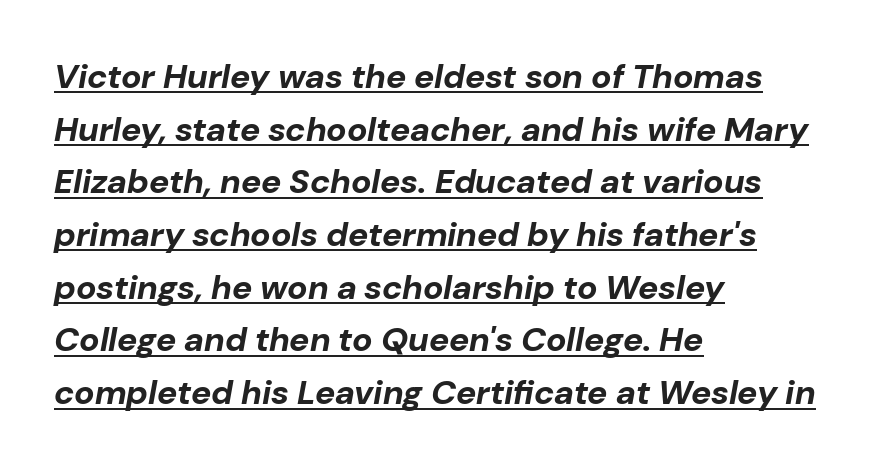
{"italic": "yes", "lean": "right", "slant_degrees": 10, "bold": "yes", "weight": "bold", "width": "normal", "stroke_contrast": "low", "x_height": "medium", "monospaced": "no", "underline": "yes", "align": "left", "line_spacing": "normal", "line_spacing_ratio": 1.55, "letter_spacing": "normal", "letter_spacing_em": 0.0, "glyph_px": 34}
